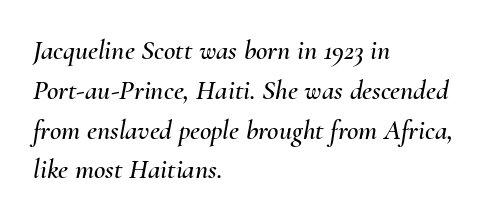
The text carries the slant typical of an italic or oblique font. Vertically, the passage feels balanced, rows spaced as you'd expect. Here the designer chose a conventional face with non-uniform glyph widths. Typeset ragged right — the left edge is the straight one. Anything drawn beneath the words? Only blank space. Inter-character spacing is left at the font's built-in metrics.
